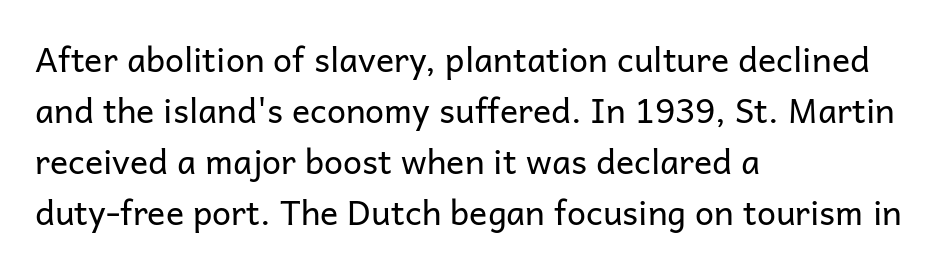
Grotesque or geometric, the face here clearly has no serifs. This is the regular roman posture of the typeface. The face used here is proportionally spaced, like ordinary book or web type. Inter-character spacing is left at the font's built-in metrics. Underlining? Definitely not there.
